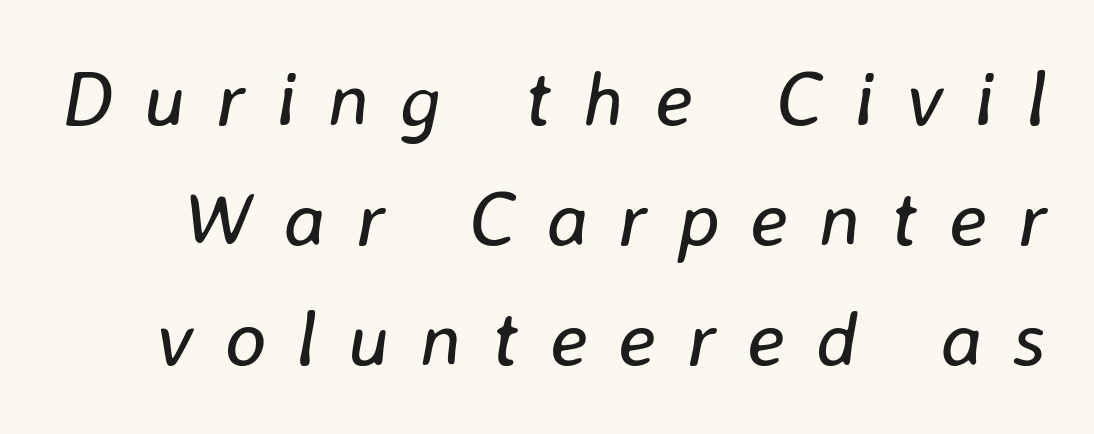
Decoration check: the copy has no underline. The face used here is proportionally spaced, like ordinary book or web type. Students, observe: this is what conventionally led text looks like. Heft: none added — not bold. Words appear elongated and porous because spacing is wide. Looking at the ascenders, they clearly lean.
